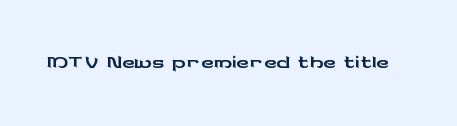
A typesetter would call this zero additional tracking. Nobody drew a line under any word here. Each letter keeps its own natural width here, so spacing adapts to shape. The letters stand upright; this is a roman face. Font category for this specimen: sans-serif.
